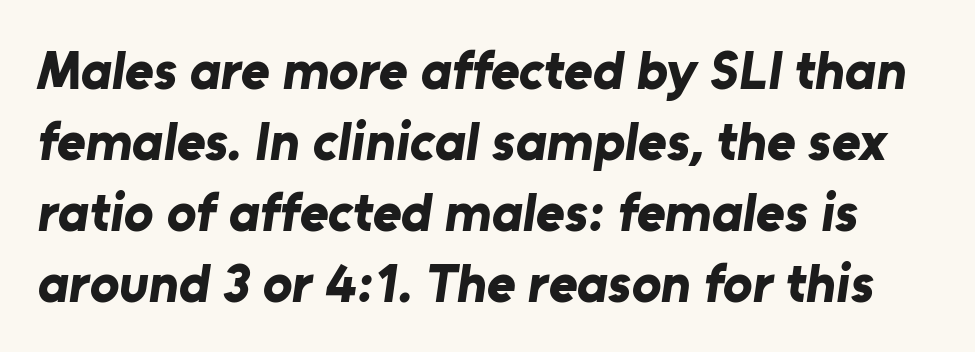
The image shows 55 px bold sans-serif type; set normal line spacing (1.29x), normal letter spacing, not underlined; low stroke contrast and a medium x-height.
